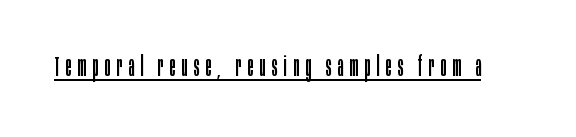
Q: Is the text bold? A: No.
Q: Is the text italic (slanted)? A: No, it is upright.
Q: Is the text underlined? A: Yes.
Q: Is the spacing between letters normal or unusually wide? A: Unusually wide.
